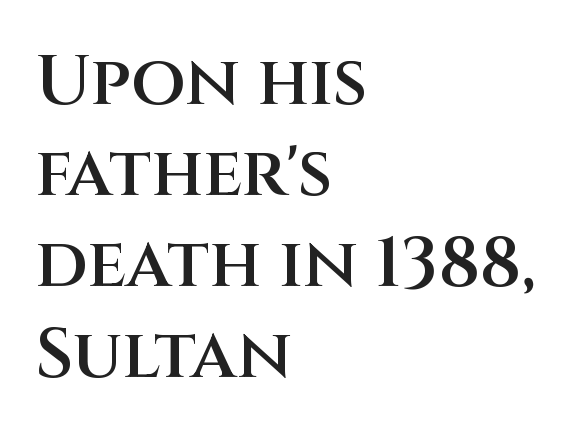
The image shows 70 px semibold sans-serif type, upright; set left-aligned, normal line spacing (1.3x), normal letter spacing, not underlined; medium stroke contrast and a large x-height.
